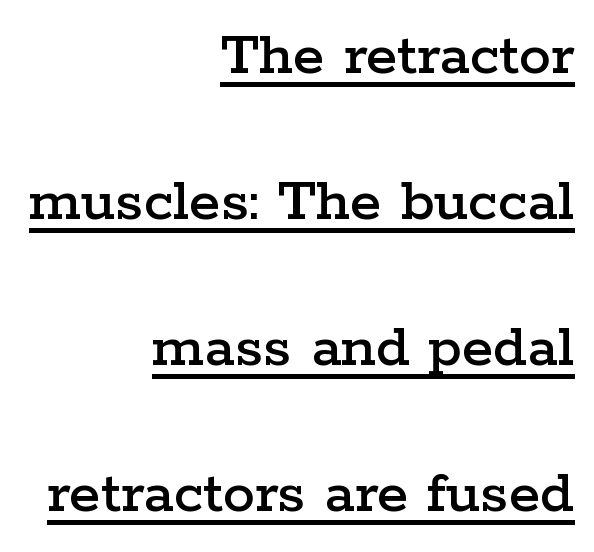
{"serif": "yes", "italic": "no", "width": "wide", "stroke_contrast": "low", "x_height": "medium", "monospaced": "no", "underline": "yes", "align": "right", "line_spacing": "loose", "line_spacing_ratio": 2.28, "letter_spacing": "normal", "letter_spacing_em": 0.0, "glyph_px": 64}
